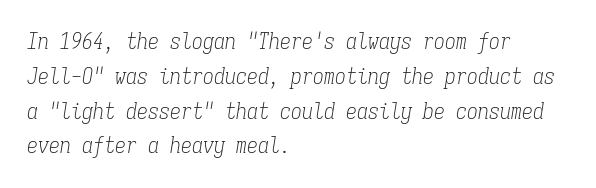
Q: Is the text bold? A: No.
Q: Is the text italic (slanted)? A: Yes, it leans right by about 9 degrees.
Q: Is the text underlined? A: No.
Q: How is the paragraph aligned? A: Left-aligned.
Q: Is the spacing between letters normal or unusually wide? A: Normal.
Q: Is the spacing between lines tight, normal or loose? A: Normal.
